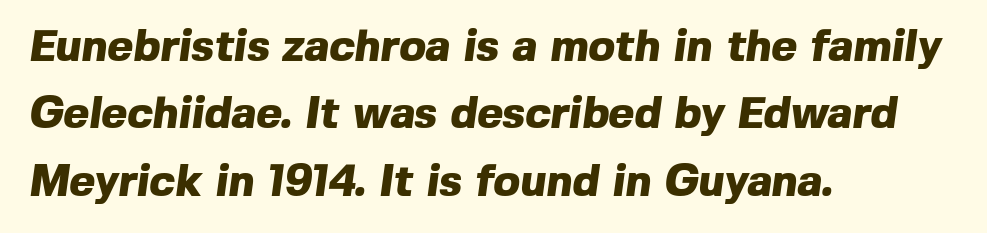
The image shows 44 px heavy sans-serif type; set left-aligned, normal line spacing (1.53x), normal letter spacing, not underlined; a medium x-height.
